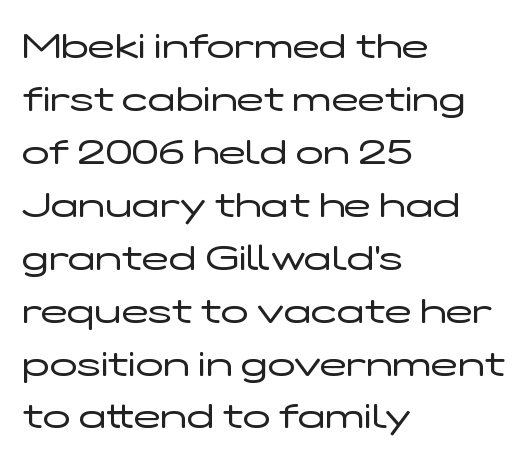
The image shows 36 px regular-weight, wide sans-serif type, upright; set left-aligned, normal line spacing (1.47x), normal letter spacing, not underlined; low stroke contrast and a medium x-height.
